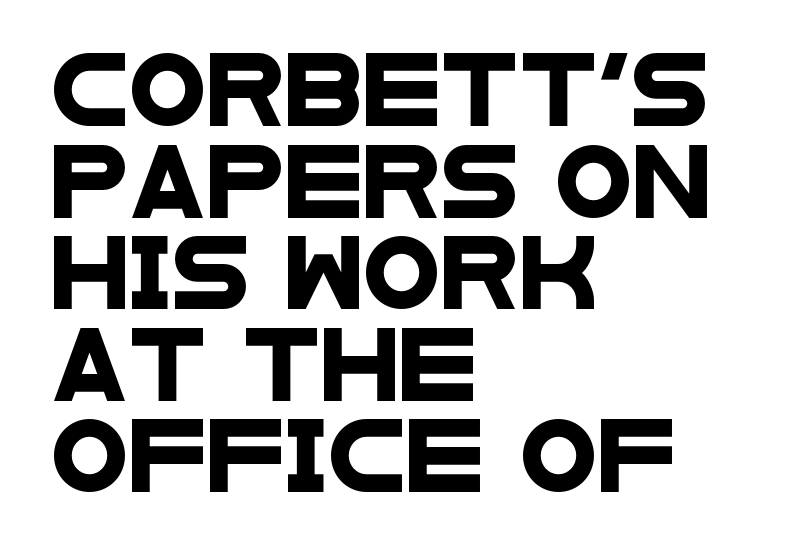
{"serif": "no", "width": "wide", "stroke_contrast": "low", "x_height": "large", "monospaced": "no", "underline": "no", "align": "left", "line_spacing": "normal", "line_spacing_ratio": 1.29, "letter_spacing": "normal", "letter_spacing_em": 0.0, "glyph_px": 71}
